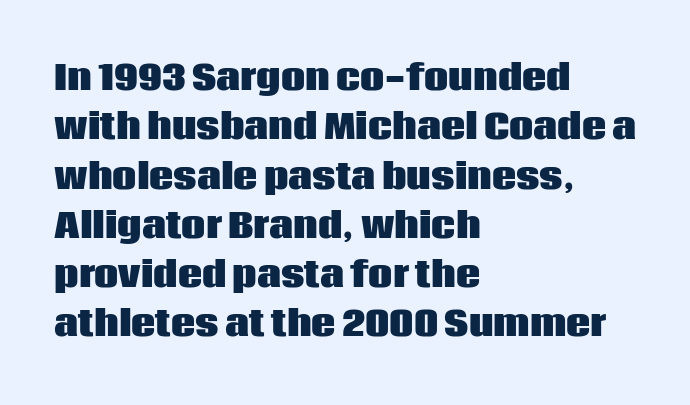
The image shows 34 px heavy sans-serif type, upright; set left-aligned, normal line spacing (1.45x), normal letter spacing, not underlined; low stroke contrast and a large x-height.
